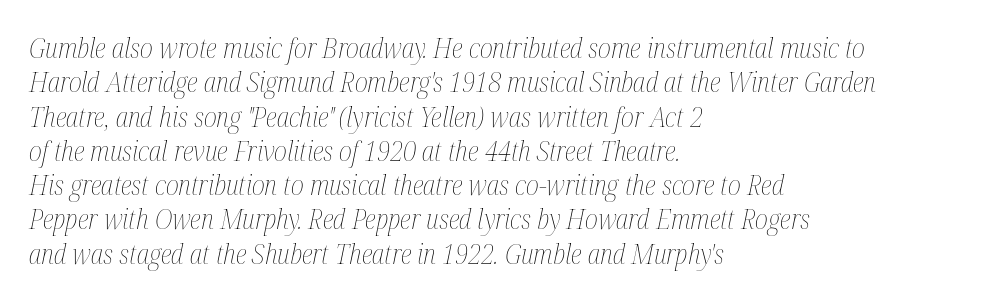
Q: Is the text bold? A: No.
Q: Is the text italic (slanted)? A: Yes, it leans right by about 12 degrees.
Q: Is the text underlined? A: No.
Q: How is the paragraph aligned? A: Left-aligned.
Q: Is the spacing between letters normal or unusually wide? A: Normal.
Q: Is the spacing between lines tight, normal or loose? A: Normal.
